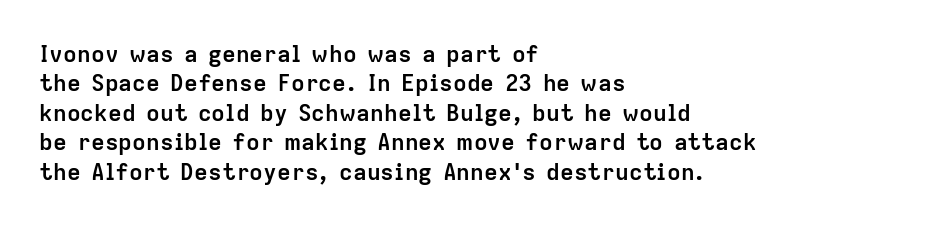
{"italic": "no", "bold": "yes", "underline": "no", "align": "left", "line_spacing": "normal", "line_spacing_ratio": 1.28, "letter_spacing": "normal", "letter_spacing_em": 0.0, "glyph_px": 23}
